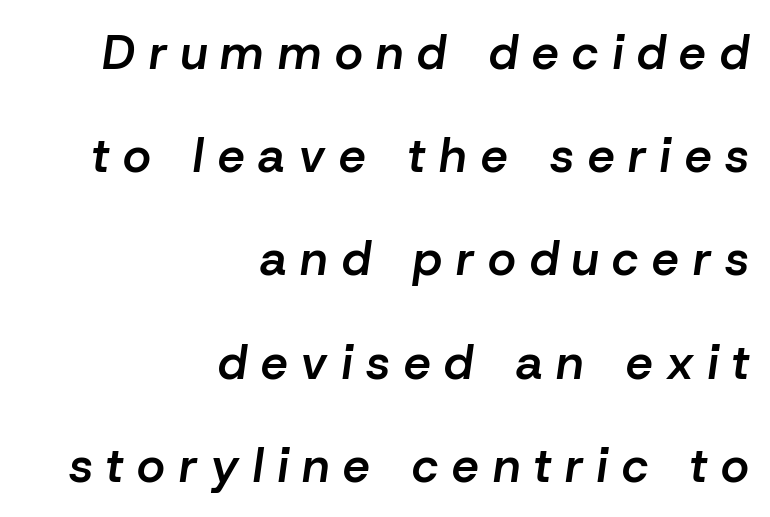
Each glyph is drawn with semibold strokes, heavier than normal yet not fully bold. Note the varied advance widths — an 'i' is clearly narrower than an 'm'. The text block is weighted toward the right margin, trailing off unevenly leftward. A typesetter would call this leading open, well beyond the default. Honestly, the letter spacing is so wide it's the main thing you notice.
